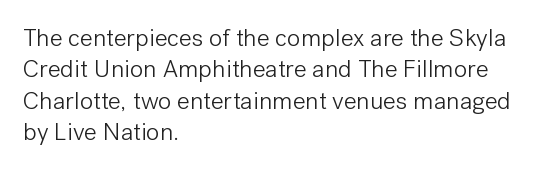
The image shows 25 px text type, upright; set left-aligned, normal line spacing (1.26x), normal letter spacing, not underlined.
